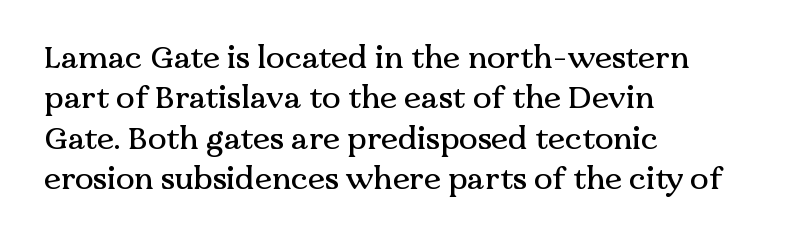
The lines in this sample share a left origin and differ only in where they stop. A typesetter would label this face a serif. Has an underline been added? It has not. Students, observe: this is what conventionally led text looks like. This sample uses an upright cut, with every glyph sitting square on the baseline.
